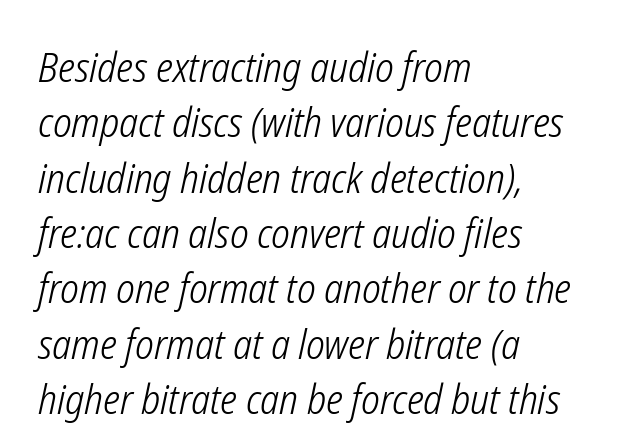
This rendering leaves character spacing at its baseline value. The glyphs are unaccompanied by any horizontal stroke below them. The letters look calm and open, with moderate or lighter stems. The face used here is proportionally spaced, like ordinary book or web type. These lines stack with their left ends in a neat column. The specimen reads as italic at a glance.
